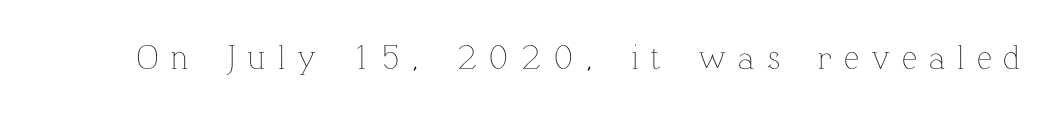
{"italic": "no", "bold": "no", "weight": "thin", "width": "normal", "stroke_contrast": "low", "x_height": "medium", "monospaced": "no", "underline": "no", "letter_spacing": "wide", "letter_spacing_em": 0.35, "glyph_px": 34}
